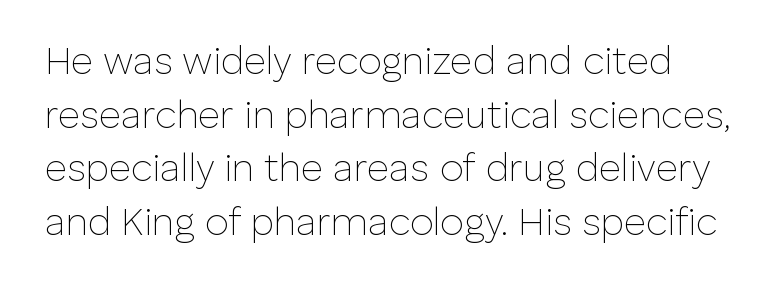
Q: Is the text bold? A: No.
Q: Is the text italic (slanted)? A: No, it is upright.
Q: Is the typeface a serif or a sans-serif typeface? A: Sans-serif.
Q: Is the text underlined? A: No.
Q: Is the spacing between letters normal or unusually wide? A: Normal.
Q: Is the spacing between lines tight, normal or loose? A: Normal.
Q: Width (condensed, normal, or wide)? A: Normal.
Q: Stroke contrast? A: Low.
Q: x-height? A: Medium.
Q: Monospaced? A: No.
